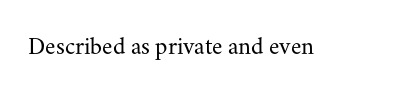
The image shows 25 px text type, upright; set normal letter spacing, not underlined.
